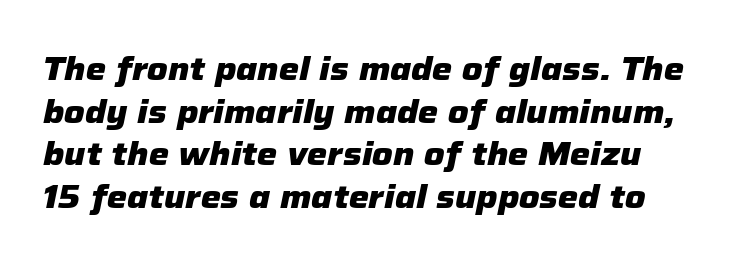
{"italic": "yes", "lean": "right", "slant_degrees": 12, "bold": "yes", "weight": "heavy", "width": "normal", "stroke_contrast": "low", "x_height": "medium", "monospaced": "no", "underline": "no", "line_spacing": "normal", "line_spacing_ratio": 1.33, "letter_spacing": "normal", "letter_spacing_em": 0.0, "glyph_px": 32}
